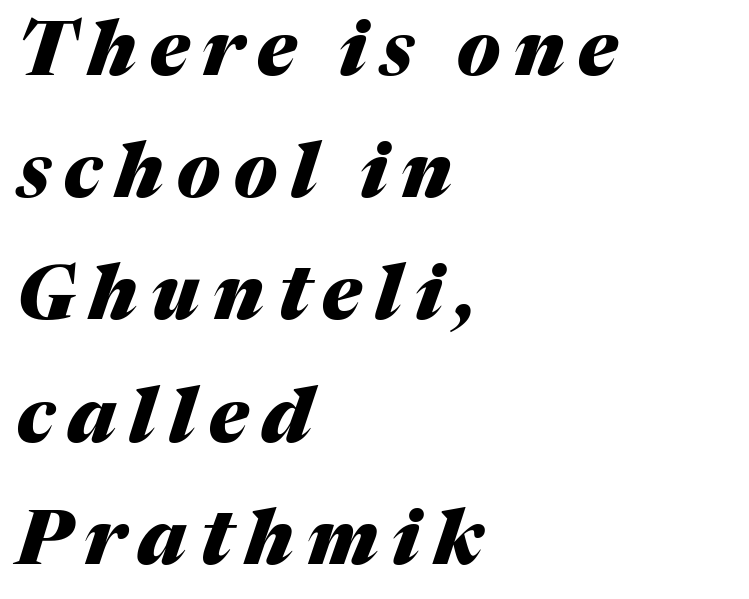
Each row of text sits above clean, open space. This sample has the flowing, uneven cadence of proportional lettering. This is oblique type, the kind used for emphasis or titles. The lines are quadded left. Baseline-to-baseline distance is the conventional proportion of letter height. These words are printed bold, with thick strokes throughout.
